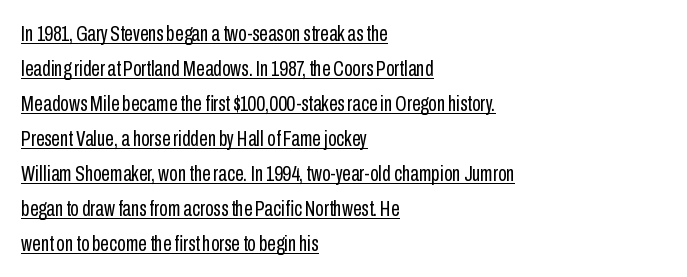
Every character sits straight up, as roman type does. The strokes are not fattened; the text isn't bold. The rows are spaced the way most documents space them. There is no visible air inserted between adjacent glyphs. Emphasis is given by a line drawn under the lettering.
